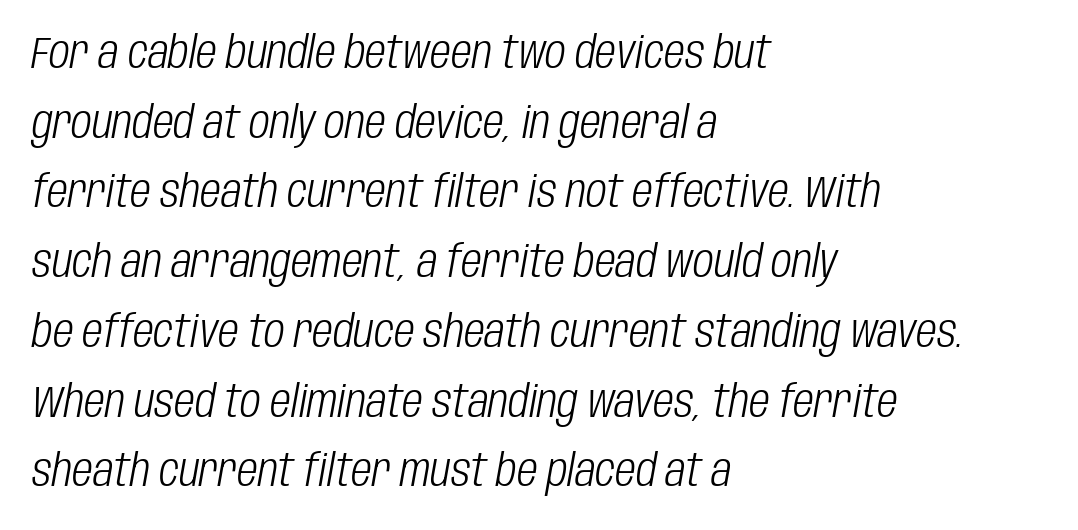
Q: Is the text bold? A: No.
Q: Is the text italic (slanted)? A: Yes, it leans right by about 10 degrees.
Q: Is the text underlined? A: No.
Q: How is the paragraph aligned? A: Left-aligned.
Q: Is the spacing between letters normal or unusually wide? A: Normal.
Q: Is the spacing between lines tight, normal or loose? A: Normal.
Q: Width (condensed, normal, or wide)? A: Condensed.
Q: Stroke contrast? A: Low.
Q: x-height? A: Large.
Q: Monospaced? A: No.
